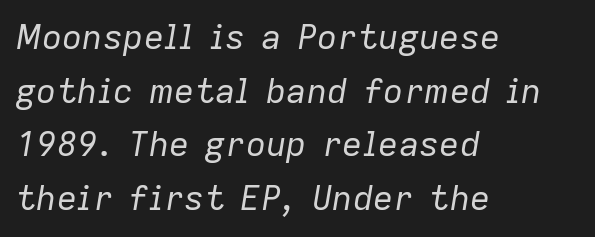
{"italic": "yes", "lean": "right", "slant_degrees": 9, "bold": "no", "weight": "regular", "width": "normal", "stroke_contrast": "low", "x_height": "medium", "monospaced": "no", "underline": "no", "align": "left", "line_spacing": "normal", "line_spacing_ratio": 1.58, "letter_spacing": "normal", "letter_spacing_em": 0.0, "glyph_px": 34}
